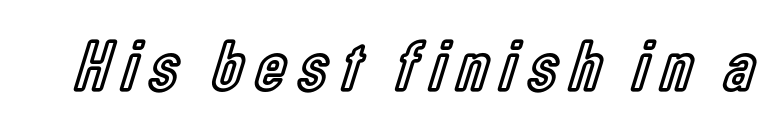
The passage shown is not underscored anywhere. Here the designer chose a conventional face with non-uniform glyph widths.
